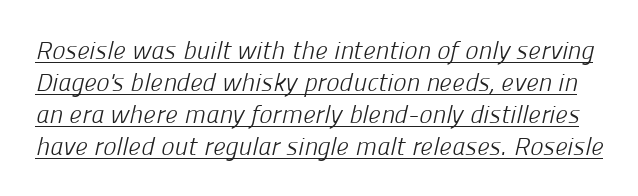
The image shows 25 px text type; set normal line spacing (1.28x), normal letter spacing, underlined.
